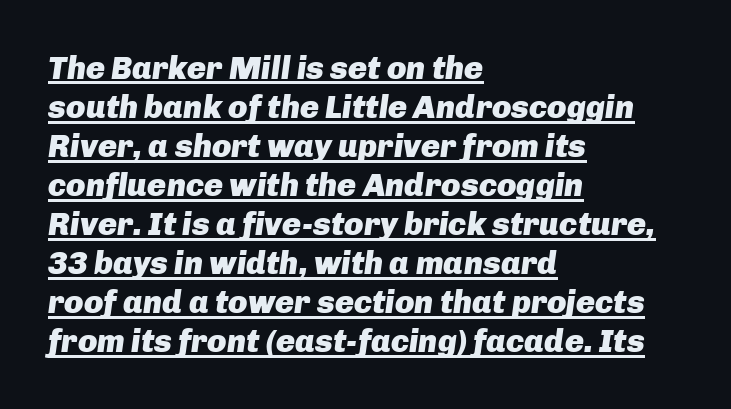
The lettering tilts uniformly, giving the passage an italic look. The letters are bold, with thick, heavy strokes. Teacher's note: observe the even left margin — that is flush-left alignment. Character widths vary here, with narrow letters taking less room than wide ones.
